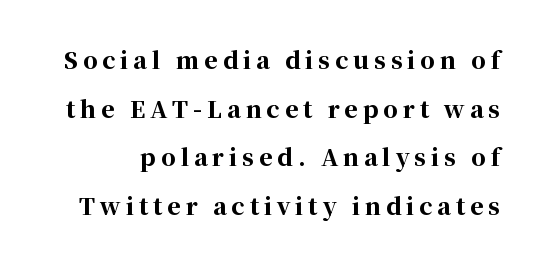
Q: Is the text bold? A: Yes.
Q: Is the text italic (slanted)? A: No, it is upright.
Q: Is the text underlined? A: No.
Q: Is the spacing between letters normal or unusually wide? A: Unusually wide.
Q: Is the spacing between lines tight, normal or loose? A: Loose.
